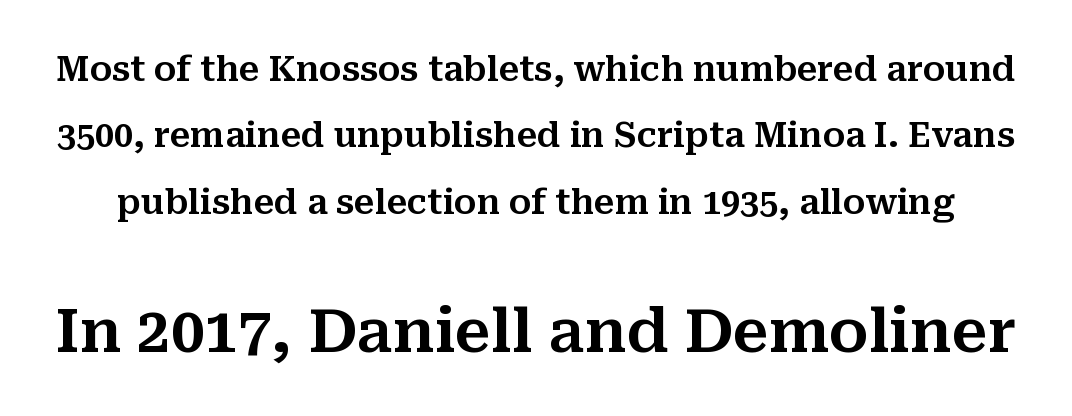
{"serif": "yes", "italic": "no", "width": "normal", "stroke_contrast": "medium", "x_height": "medium", "monospaced": "no", "underline": "no", "line_spacing": "loose", "line_spacing_ratio": 1.95, "letter_spacing": "normal", "letter_spacing_em": 0.0, "larger_block": "second", "size_ratio": 1.76, "glyph_px": 60}
